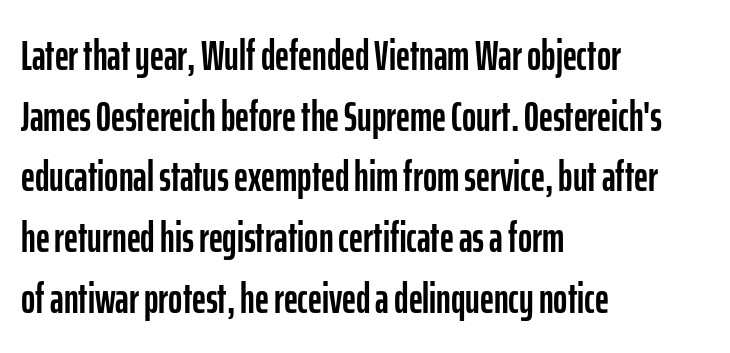
Q: Is the text italic (slanted)? A: No, it is upright.
Q: Is the typeface a serif or a sans-serif typeface? A: Sans-serif.
Q: Is the text underlined? A: No.
Q: How is the paragraph aligned? A: Left-aligned.
Q: Is the spacing between letters normal or unusually wide? A: Normal.
Q: Is the spacing between lines tight, normal or loose? A: Normal.
Q: Width (condensed, normal, or wide)? A: Condensed.
Q: Stroke contrast? A: Low.
Q: x-height? A: Medium.
Q: Monospaced? A: No.
